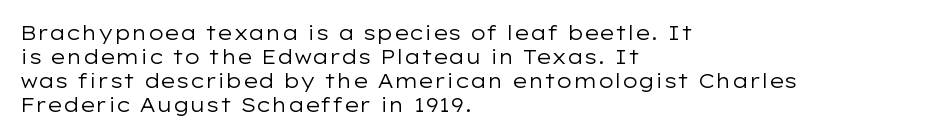
Descenders are the only things crossing below the line. Letters have the restrained weight of plain body copy at most. Where is the straight margin? On the left. Between one letter and the next there's only the usual sliver of space.
